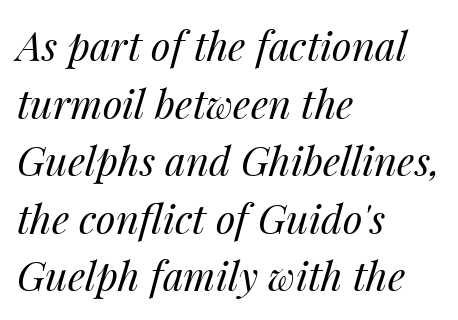
Q: Is the text bold? A: No.
Q: Is the text italic (slanted)? A: Yes, it leans right by about 14 degrees.
Q: Is the text underlined? A: No.
Q: How is the paragraph aligned? A: Left-aligned.
Q: Is the spacing between letters normal or unusually wide? A: Normal.
Q: Is the spacing between lines tight, normal or loose? A: Normal.
Q: Width (condensed, normal, or wide)? A: Normal.
Q: Stroke contrast? A: Medium.
Q: x-height? A: Medium.
Q: Monospaced? A: No.
